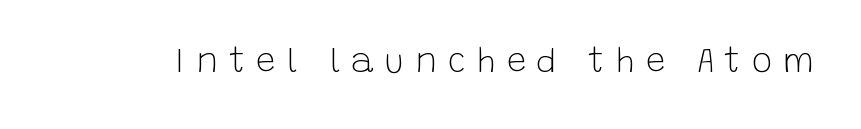
Q: Is the text bold? A: No.
Q: Is the text italic (slanted)? A: No, it is upright.
Q: Is the typeface a serif or a sans-serif typeface? A: Sans-serif.
Q: Is the text underlined? A: No.
Q: Is the spacing between letters normal or unusually wide? A: Unusually wide.
Q: Width (condensed, normal, or wide)? A: Normal.
Q: Stroke contrast? A: Low.
Q: x-height? A: Large.
Q: Monospaced? A: No.
